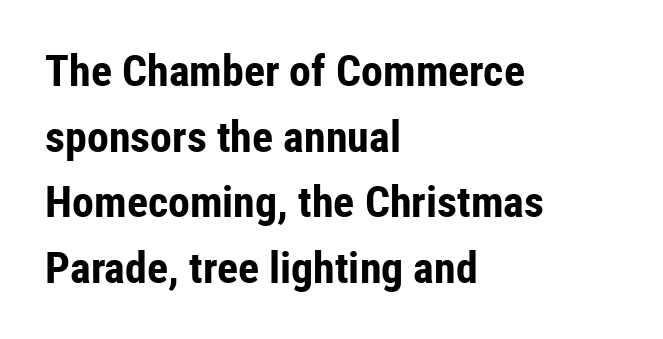
The image shows 44 px bold, condensed sans-serif type, upright; set left-aligned, normal line spacing (1.49x), normal letter spacing, not underlined; low stroke contrast and a medium x-height.
